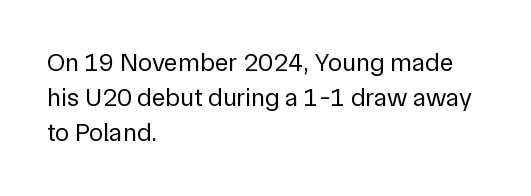
{"italic": "no", "bold": "no", "underline": "no", "align": "left", "line_spacing": "normal", "line_spacing_ratio": 1.35, "letter_spacing": "normal", "letter_spacing_em": 0.0, "glyph_px": 26}
